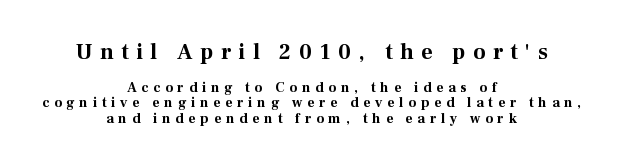
Q: Is the text bold? A: Yes.
Q: Is the text italic (slanted)? A: No, it is upright.
Q: Is the text underlined? A: No.
Q: How is the paragraph aligned? A: Centered.
Q: Is the spacing between letters normal or unusually wide? A: Unusually wide.
Q: Is the spacing between lines tight, normal or loose? A: Tight.
Q: Which block of text is set in a larger size, the first (top) or the second (bottom)? A: The first (top) one.
